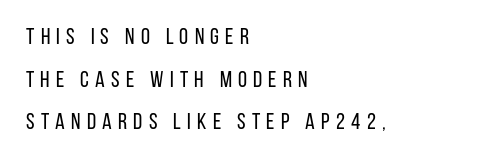
Letter spacing: wide. Letters rest on an invisible, unmarked baseline. If you drew a ruler down the left edge, every line would touch it. Designer's note — italics off, roman on.
